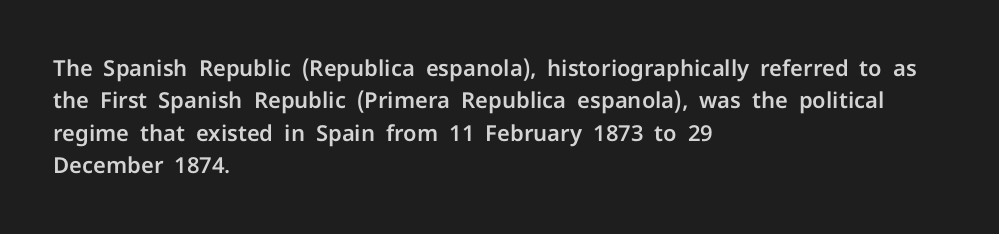
{"italic": "no", "underline": "no", "align": "left", "line_spacing": "normal", "line_spacing_ratio": 1.47, "letter_spacing": "normal", "letter_spacing_em": 0.0, "glyph_px": 22}
